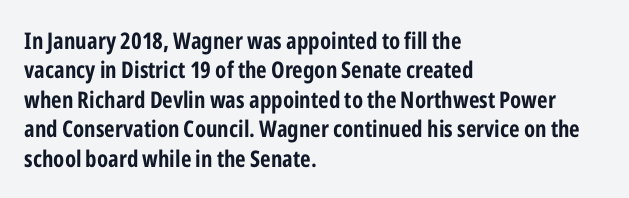
The image shows 23 px bold type, upright; set left-aligned, normal line spacing (1.28x), normal letter spacing, not underlined.
